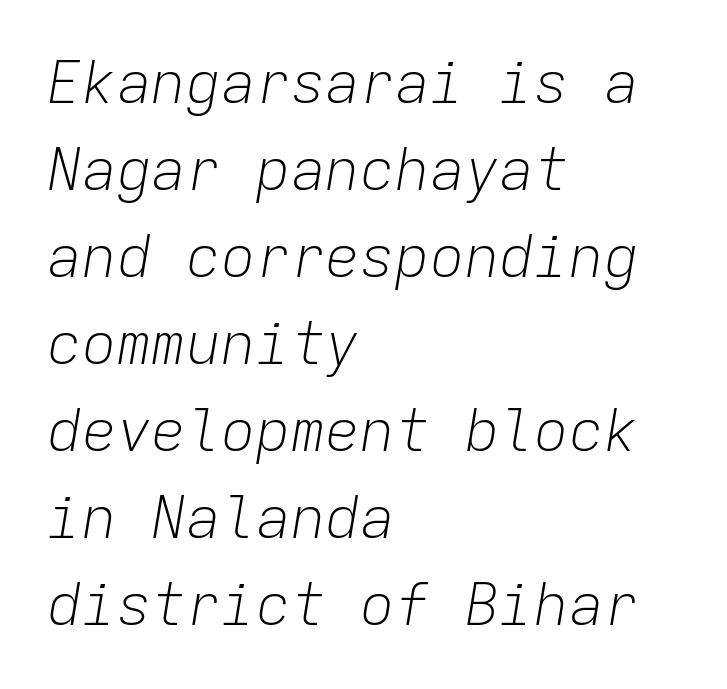
Q: Is the text bold? A: No.
Q: Is the text italic (slanted)? A: Yes, it leans right by about 9 degrees.
Q: Is the text underlined? A: No.
Q: How is the paragraph aligned? A: Left-aligned.
Q: Is the spacing between letters normal or unusually wide? A: Normal.
Q: Is the spacing between lines tight, normal or loose? A: Normal.
Q: Width (condensed, normal, or wide)? A: Normal.
Q: Stroke contrast? A: Low.
Q: x-height? A: Medium.
Q: Monospaced? A: Yes.
